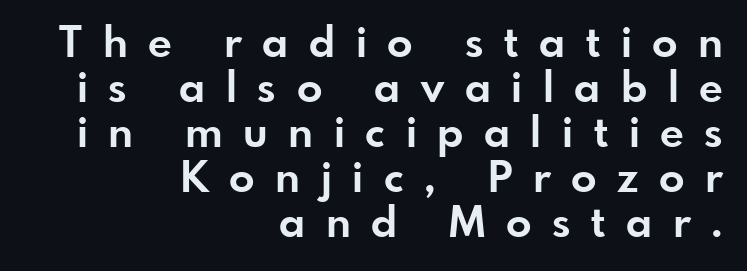
One-word summary of the alignment: right. Style check: upright. The strokes are fattened all the way to bold. Letters rest on an invisible, unmarked baseline. You could only call the tracking loose — the letters float apart.
